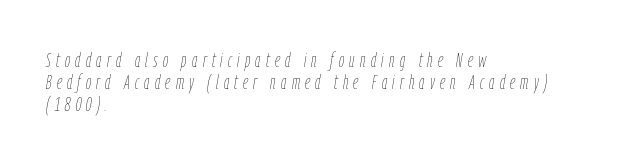
{"italic": "yes", "lean": "right", "slant_degrees": 9, "bold": "no", "underline": "no", "align": "left", "line_spacing": "tight", "line_spacing_ratio": 1.04, "letter_spacing": "wide", "letter_spacing_em": 0.25, "glyph_px": 21}
